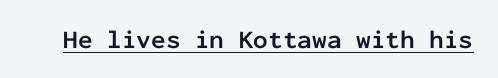
Q: Is the text bold? A: Yes.
Q: Is the text italic (slanted)? A: No, it is upright.
Q: Is the text underlined? A: Yes.
Q: Is the spacing between letters normal or unusually wide? A: Normal.
